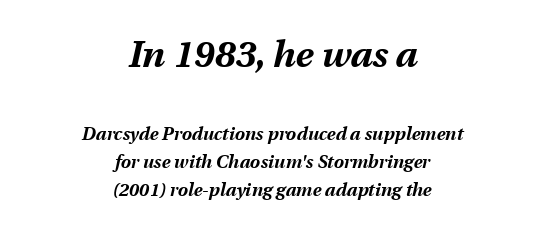
The image shows 37 px bold type, italic (leaning right); set centered, normal line spacing (1.55x), normal letter spacing, not underlined; the first (top) block is 2.06x larger; medium stroke contrast and a medium x-height.
